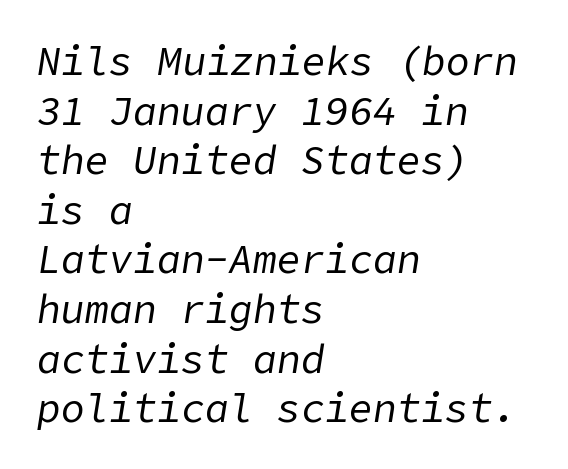
Students, note that the glyphs here touch the page at normal intervals. Rendered with sloped, italic letterforms. Is the block centered? No — it sits flush against the left margin. The letters look calm and open, with moderate or lighter stems. Nobody drew a line under any word here.
